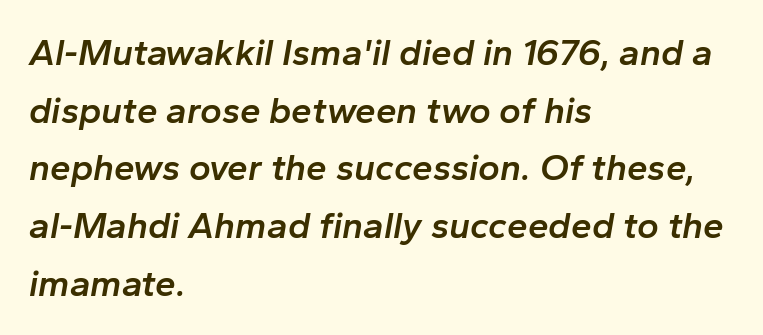
The image shows 37 px semibold type, italic (leaning right); set left-aligned, normal line spacing (1.56x), normal letter spacing, not underlined; low stroke contrast and a medium x-height.
